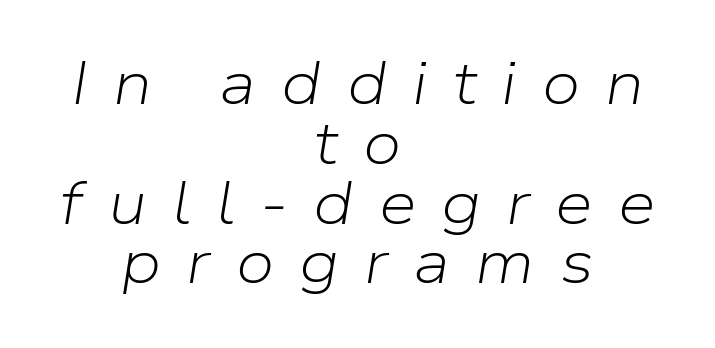
The image shows 61 px light type, italic (leaning right); set centered, tight line spacing (0.98x), unusually wide letter spacing (+0.41 em), not underlined; low stroke contrast and a medium x-height.
